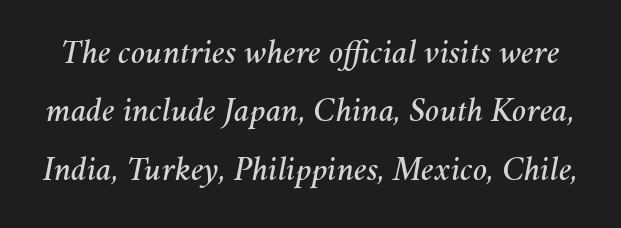
{"italic": "yes", "lean": "right", "slant_degrees": 11, "width": "normal", "stroke_contrast": "medium", "x_height": "medium", "monospaced": "no", "underline": "no", "line_spacing_ratio": 1.72, "letter_spacing": "normal", "letter_spacing_em": 0.0, "glyph_px": 34}
